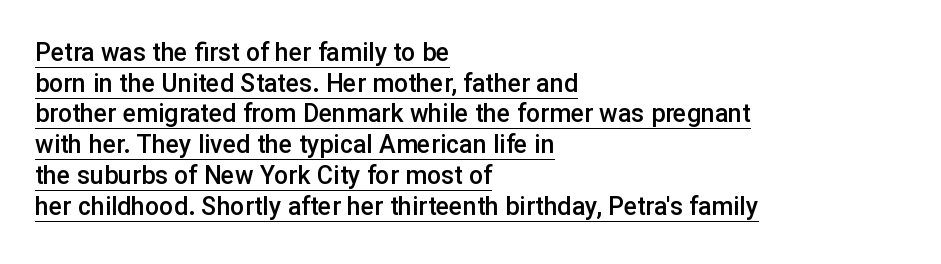
Q: Is the text bold? A: Semi-bold.
Q: Is the text italic (slanted)? A: No, it is upright.
Q: Is the text underlined? A: Yes.
Q: How is the paragraph aligned? A: Left-aligned.
Q: Is the spacing between letters normal or unusually wide? A: Normal.
